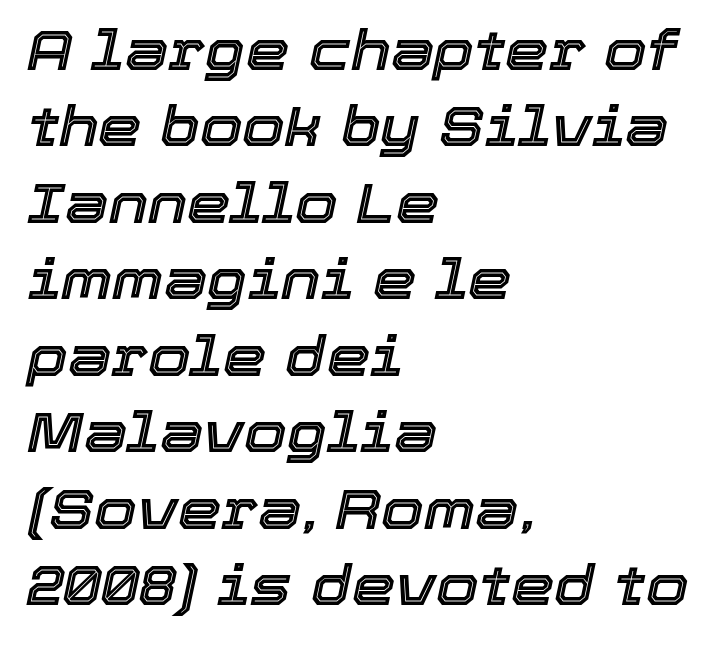
{"italic": "yes", "lean": "right", "slant_degrees": 12, "width": "normal", "x_height": "medium", "monospaced": "no", "underline": "no", "align": "left", "line_spacing": "normal", "line_spacing_ratio": 1.39, "letter_spacing": "normal", "letter_spacing_em": 0.0, "glyph_px": 55}
